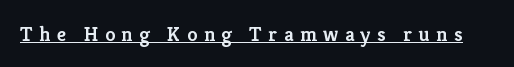
Q: Is the text bold? A: Semi-bold.
Q: Is the text italic (slanted)? A: No, it is upright.
Q: Is the text underlined? A: Yes.
Q: Is the spacing between letters normal or unusually wide? A: Unusually wide.
